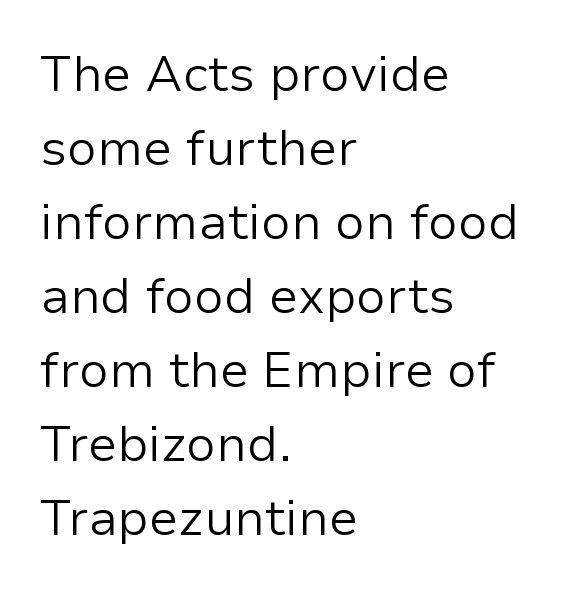
Quick note: underline off. These lines stack with their left ends in a neat column. Regarding serifs, this sample does without them. Proportional: the letters do not fall into vertical columns. Compared with typical paragraphs, the rows here are spaced about the same.
